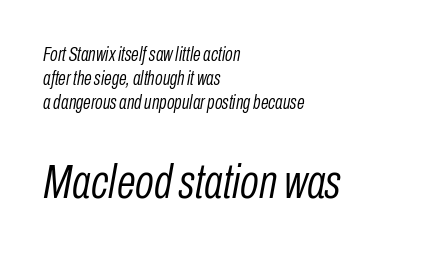
The image shows 49 px light, condensed type, italic (leaning right); set left-aligned, line spacing 1.2x, normal letter spacing, not underlined; the second (bottom) block is 2.45x larger; low stroke contrast and a medium x-height.
